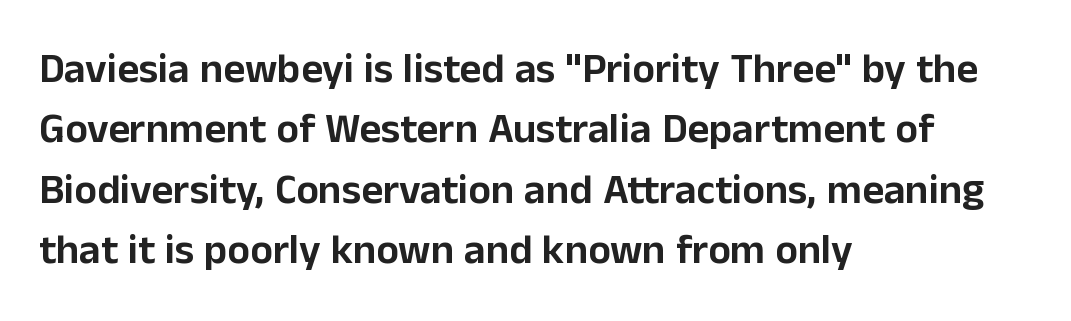
These lines were composed using upright roman letters. Observe the ordinary spacing: letters are neighbours, not strangers. One-word summary of the alignment: left. Compared with typical paragraphs, the rows here are spaced about the same.
